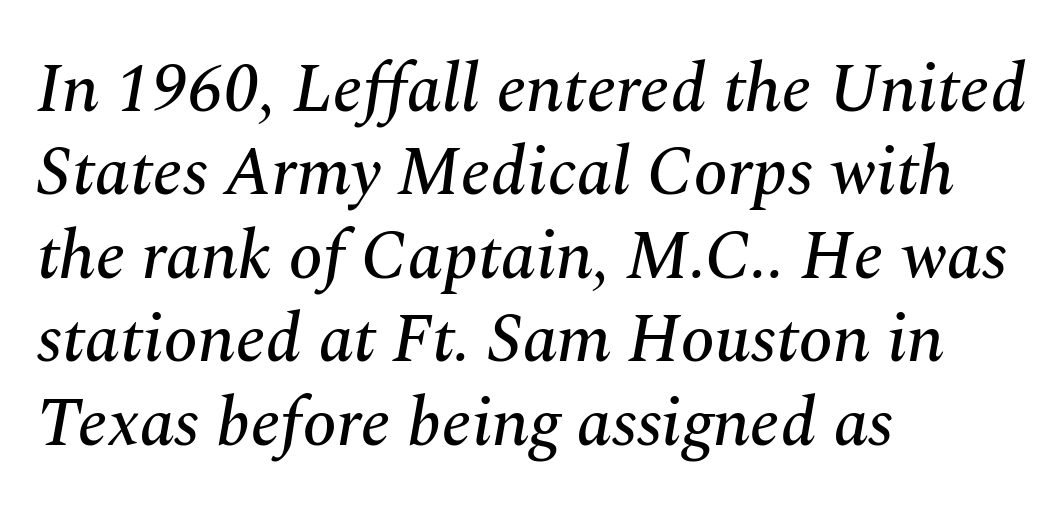
Yep, those are serifs on the letters. Is the type slanted? Yes — the strokes lean at a clear angle. Spacing between characters is what you'd get straight out of the box. The compositor pushed each line to the left boundary. Decoration check: the copy has no underline. Looks like regular typesetting: each glyph gets only the width it needs.
